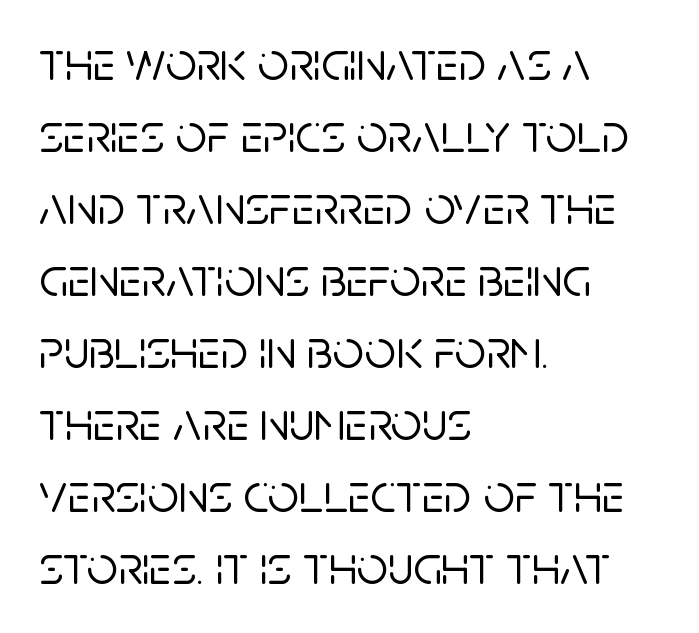
Q: Is the text italic (slanted)? A: No, it is upright.
Q: Is the typeface a serif or a sans-serif typeface? A: Sans-serif.
Q: Is the text underlined? A: No.
Q: How is the paragraph aligned? A: Left-aligned.
Q: Is the spacing between letters normal or unusually wide? A: Normal.
Q: Is the spacing between lines tight, normal or loose? A: Normal.
Q: Width (condensed, normal, or wide)? A: Normal.
Q: Stroke contrast? A: Low.
Q: x-height? A: Large.
Q: Monospaced? A: No.
